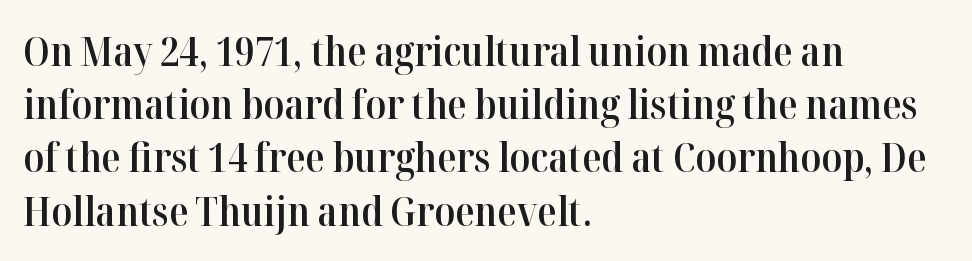
Q: Is the text bold? A: Semi-bold.
Q: Is the text italic (slanted)? A: No, it is upright.
Q: Is the typeface a serif or a sans-serif typeface? A: Serif.
Q: Is the text underlined? A: No.
Q: How is the paragraph aligned? A: Left-aligned.
Q: Is the spacing between letters normal or unusually wide? A: Normal.
Q: Is the spacing between lines tight, normal or loose? A: Normal.
Q: Width (condensed, normal, or wide)? A: Normal.
Q: Stroke contrast? A: High.
Q: x-height? A: Medium.
Q: Monospaced? A: No.
